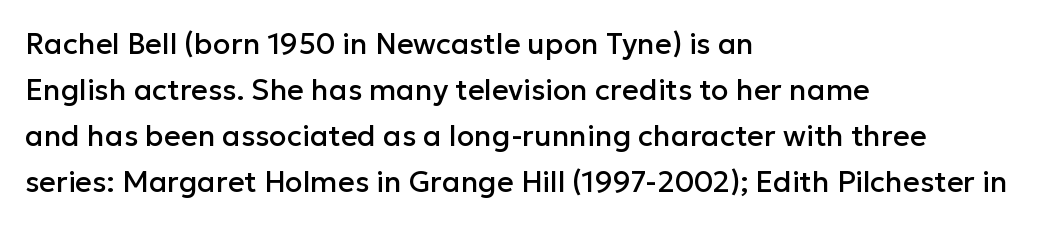
{"serif": "no", "italic": "no", "width": "normal", "stroke_contrast": "low", "x_height": "medium", "monospaced": "no", "underline": "no", "align": "left", "line_spacing": "normal", "line_spacing_ratio": 1.59, "letter_spacing": "normal", "letter_spacing_em": 0.0, "glyph_px": 29}
